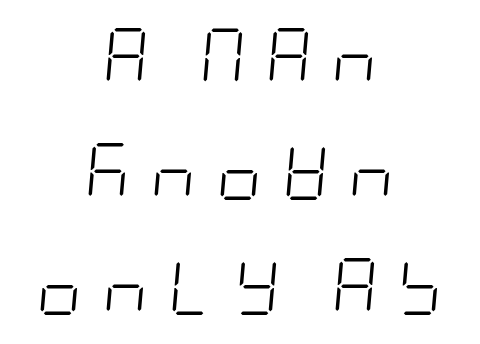
The image shows 56 px light, condensed type, italic (leaning right); set centered, loose line spacing (2.05x), unusually wide letter spacing (+0.36 em), not underlined; low stroke contrast and a large x-height.
